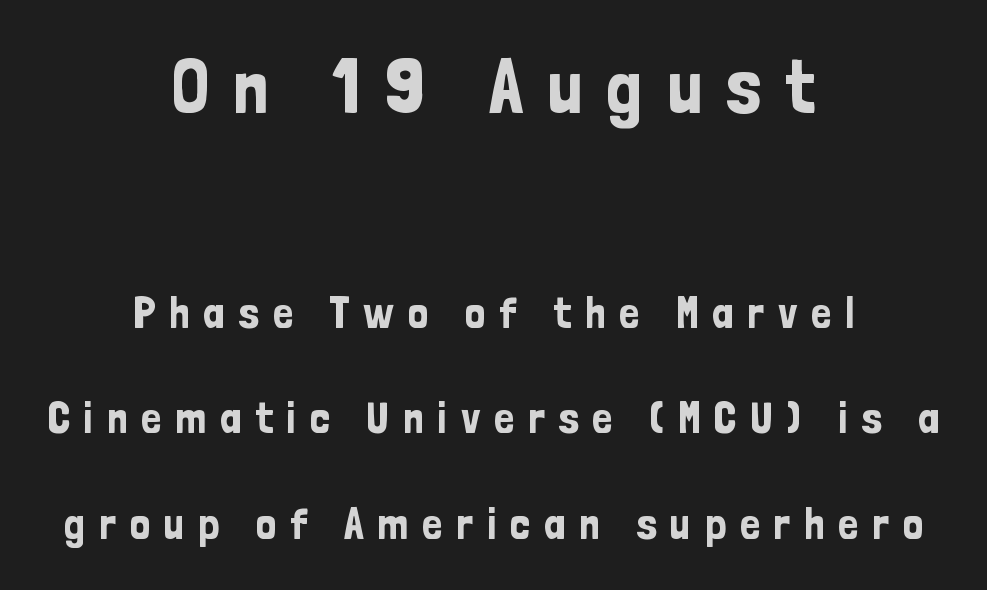
Does the type have serifs? No, each stem ends abruptly. Look at the tracking — it's clearly loosened, letters drifting apart. Descender tails drop into unmarked territory. The rendering shrinks the type as you move from the upper chunk to the lower.
